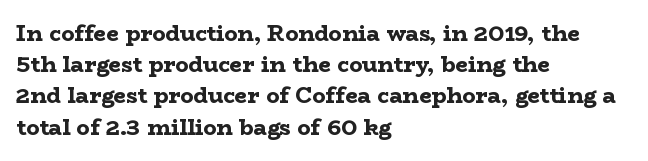
In CSS terms this would be text-align: left. Baseline-to-baseline distance is the conventional proportion of letter height. Notice how the stems are strictly vertical — no italics here. The space beneath each line is pristine and unruled. Spacing between characters is what you'd get straight out of the box. The passage shown is emphatically bold.
